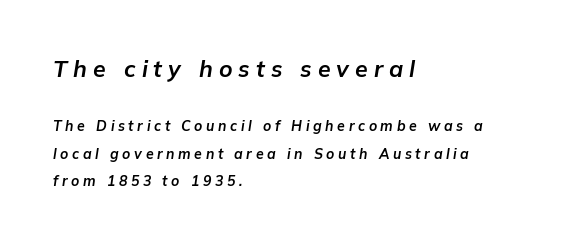
Q: Is the text bold? A: Yes.
Q: Is the text italic (slanted)? A: Yes, it leans right by about 9 degrees.
Q: Is the text underlined? A: No.
Q: How is the paragraph aligned? A: Left-aligned.
Q: Is the spacing between letters normal or unusually wide? A: Unusually wide.
Q: Is the spacing between lines tight, normal or loose? A: Loose.
Q: Which block of text is set in a larger size, the first (top) or the second (bottom)? A: The first (top) one.
